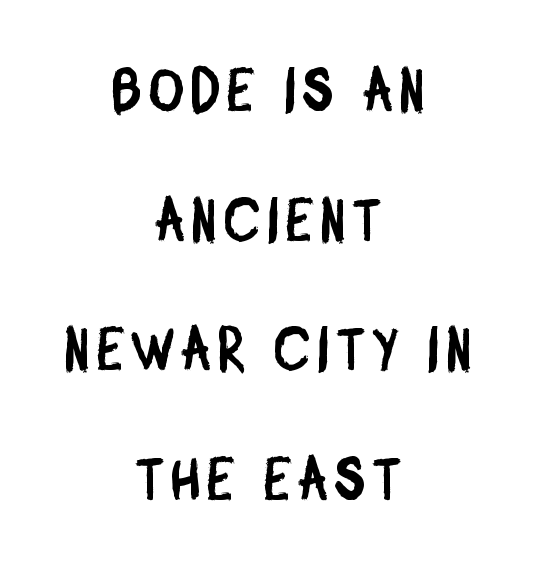
{"serif": "no", "width": "condensed", "stroke_contrast": "low", "x_height": "large", "monospaced": "no", "underline": "no", "align": "center", "line_spacing": "loose", "line_spacing_ratio": 2.16, "glyph_px": 60}
